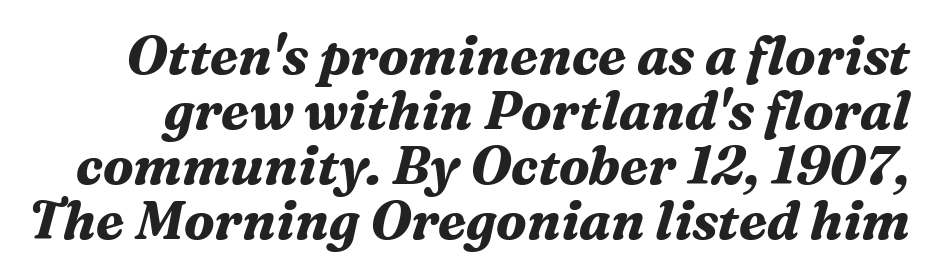
The image shows 53 px bold serif type, italic (leaning right); set tight line spacing (1.04x), normal letter spacing, not underlined; medium stroke contrast and a medium x-height.
